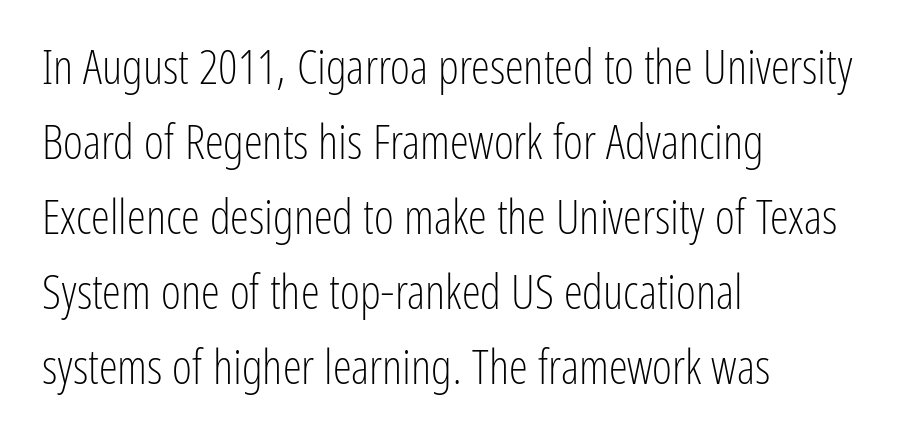
{"serif": "no", "italic": "no", "bold": "no", "weight": "light", "width": "condensed", "stroke_contrast": "low", "x_height": "medium", "monospaced": "no", "underline": "no", "align": "left", "line_spacing": "normal", "line_spacing_ratio": 1.56, "letter_spacing": "normal", "letter_spacing_em": 0.0, "glyph_px": 48}
